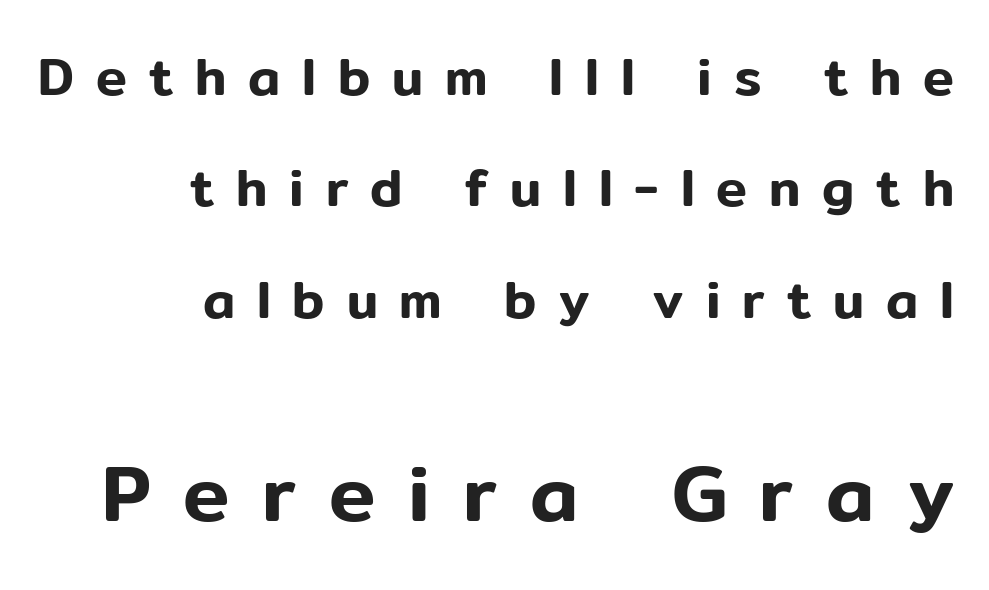
{"serif": "no", "italic": "no", "width": "normal", "stroke_contrast": "low", "x_height": "medium", "monospaced": "no", "underline": "no", "align": "right", "line_spacing": "loose", "line_spacing_ratio": 2.14, "letter_spacing": "wide", "letter_spacing_em": 0.42, "larger_block": "second", "size_ratio": 1.5, "glyph_px": 78}
